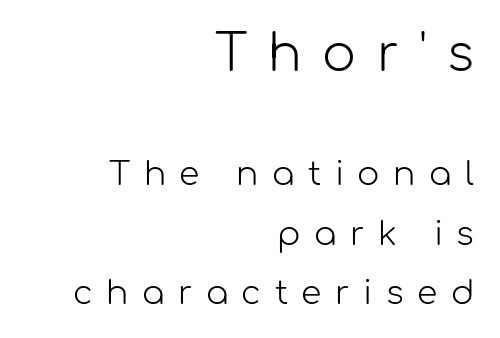
{"serif": "no", "italic": "no", "bold": "no", "weight": "light", "width": "normal", "stroke_contrast": "low", "x_height": "medium", "monospaced": "no", "underline": "no", "align": "right", "line_spacing_ratio": 1.79, "letter_spacing": "wide", "letter_spacing_em": 0.41, "larger_block": "first", "size_ratio": 1.52, "glyph_px": 50}
